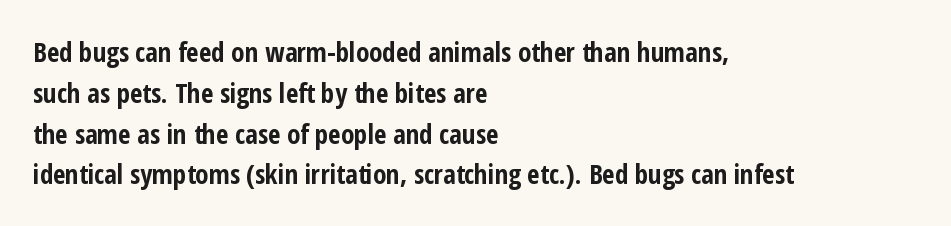
Q: Is the text bold? A: Yes.
Q: Is the text italic (slanted)? A: No, it is upright.
Q: Is the text underlined? A: No.
Q: How is the paragraph aligned? A: Left-aligned.
Q: Is the spacing between letters normal or unusually wide? A: Normal.
Q: Is the spacing between lines tight, normal or loose? A: Normal.
